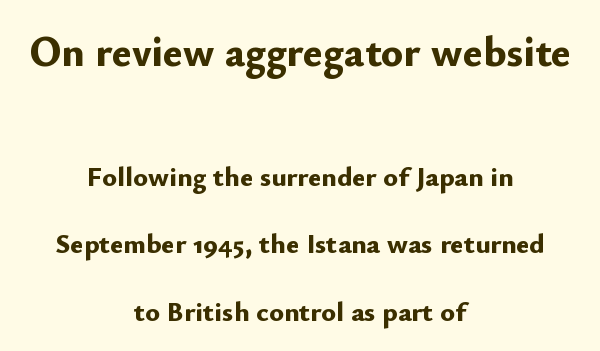
Q: Is the text bold? A: Yes.
Q: Is the text italic (slanted)? A: No, it is upright.
Q: Is the typeface a serif or a sans-serif typeface? A: Sans-serif.
Q: Is the text underlined? A: No.
Q: How is the paragraph aligned? A: Centered.
Q: Is the spacing between letters normal or unusually wide? A: Normal.
Q: Is the spacing between lines tight, normal or loose? A: Loose.
Q: Which block of text is set in a larger size, the first (top) or the second (bottom)? A: The first (top) one.
Q: Width (condensed, normal, or wide)? A: Normal.
Q: Stroke contrast? A: Low.
Q: x-height? A: Small.
Q: Monospaced? A: No.
